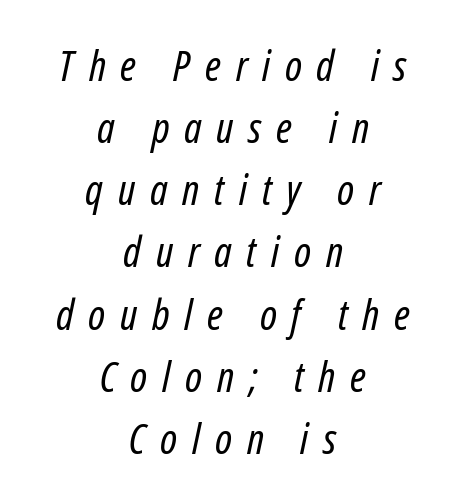
Q: Is the text bold? A: No.
Q: Is the text italic (slanted)? A: Yes, it leans right by about 12 degrees.
Q: Is the text underlined? A: No.
Q: How is the paragraph aligned? A: Centered.
Q: Is the spacing between letters normal or unusually wide? A: Unusually wide.
Q: Is the spacing between lines tight, normal or loose? A: Normal.
Q: Width (condensed, normal, or wide)? A: Condensed.
Q: Stroke contrast? A: Low.
Q: x-height? A: Medium.
Q: Monospaced? A: No.
